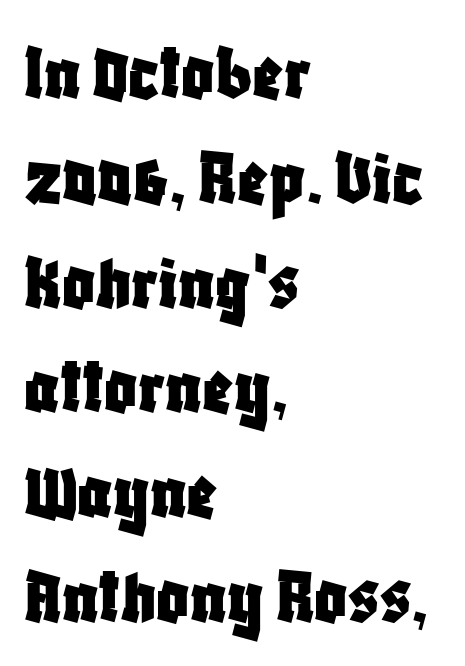
{"serif": "no", "italic": "no", "width": "condensed", "stroke_contrast": "low", "x_height": "large", "monospaced": "no", "underline": "no", "align": "left", "line_spacing": "normal", "line_spacing_ratio": 1.31, "letter_spacing": "normal", "letter_spacing_em": 0.0, "glyph_px": 80}
